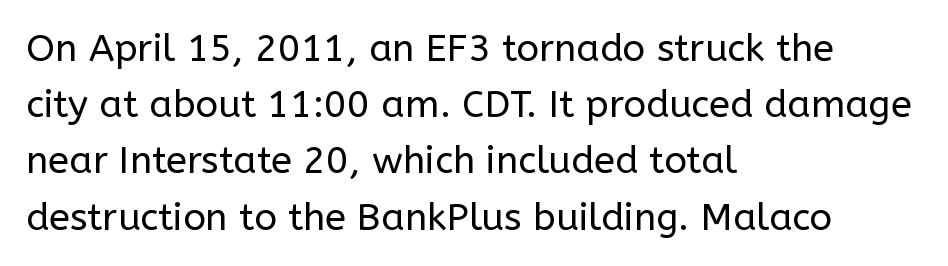
{"serif": "no", "italic": "no", "bold": "no", "weight": "regular", "width": "normal", "stroke_contrast": "low", "x_height": "medium", "monospaced": "no", "underline": "no", "align": "left", "line_spacing": "normal", "line_spacing_ratio": 1.48, "letter_spacing": "normal", "letter_spacing_em": 0.0, "glyph_px": 38}
